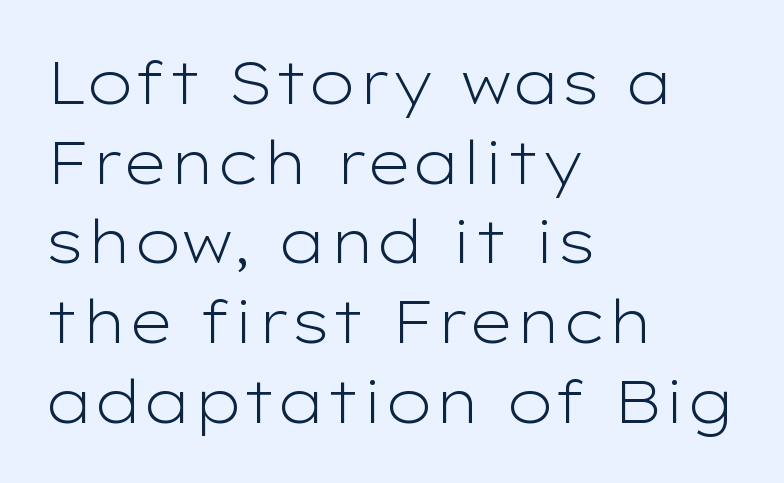
{"serif": "no", "italic": "no", "bold": "no", "weight": "light", "width": "wide", "stroke_contrast": "low", "x_height": "medium", "monospaced": "no", "underline": "no", "align": "left", "line_spacing": "normal", "line_spacing_ratio": 1.35, "letter_spacing": "normal", "letter_spacing_em": 0.0, "glyph_px": 59}
